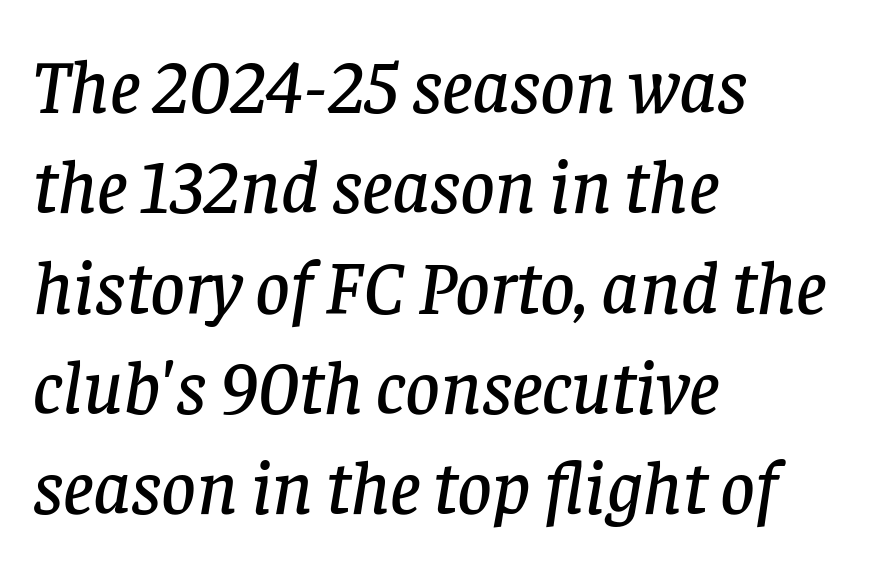
{"serif": "yes", "italic": "yes", "lean": "right", "slant_degrees": 8, "width": "normal", "stroke_contrast": "low", "x_height": "large", "monospaced": "no", "underline": "no", "align": "left", "line_spacing": "normal", "line_spacing_ratio": 1.32, "letter_spacing": "normal", "letter_spacing_em": 0.0, "glyph_px": 76}
